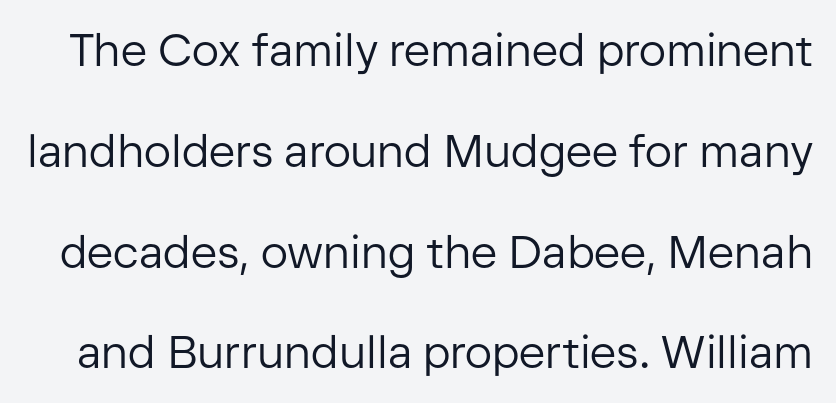
Q: Is the text bold? A: No.
Q: Is the text italic (slanted)? A: No, it is upright.
Q: Is the typeface a serif or a sans-serif typeface? A: Sans-serif.
Q: Is the text underlined? A: No.
Q: Is the spacing between letters normal or unusually wide? A: Normal.
Q: Is the spacing between lines tight, normal or loose? A: Loose.
Q: Width (condensed, normal, or wide)? A: Normal.
Q: Stroke contrast? A: Low.
Q: x-height? A: Medium.
Q: Monospaced? A: No.
